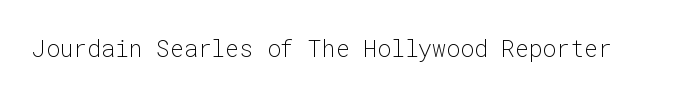
The image shows 23 px text type, upright; set normal letter spacing, not underlined.
